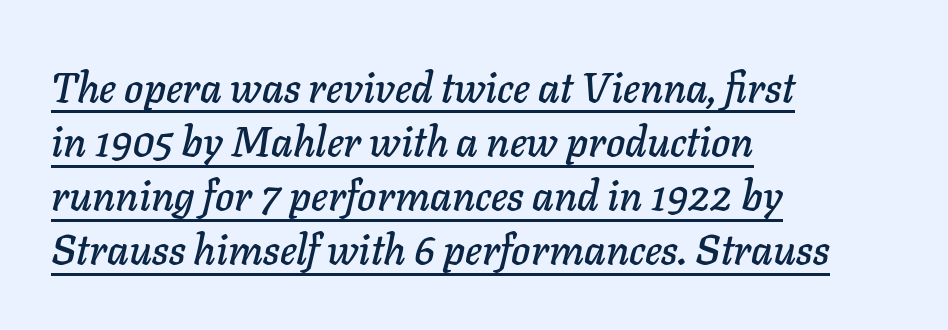
Tracking here is standard; glyphs follow each other at the usual distance. The axis of the letterforms is tilted away from vertical. Check the space under the baseline: a stroke is drawn there. The space between consecutive lines is moderate. Is the block centered? No — it sits flush against the left margin. Is this a fixed-width face? No — the glyphs have proportional, varying widths.
